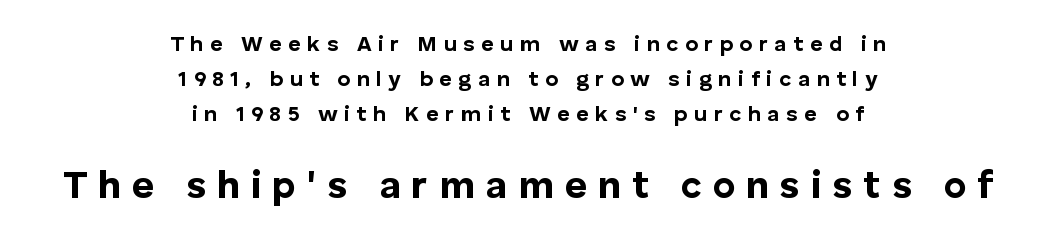
Each line is balanced around a shared central axis. Underlining? Definitely not there. It's the straight-up-and-down kind of type. Is there much room between lines? A standard amount, neither cramped nor airy. Observe the absence of serifs on each vertical stroke in this sample.
